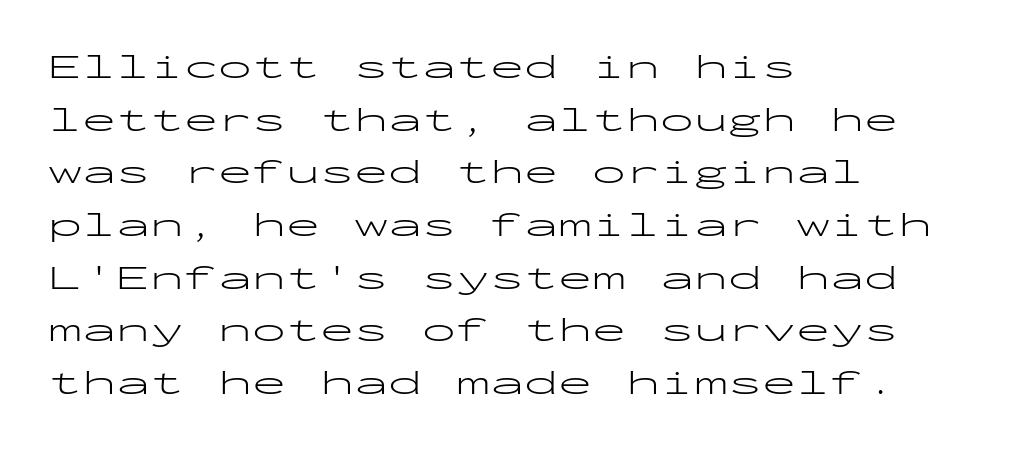
Font category for this specimen: sans-serif. Every character here occupies the same horizontal width, giving the sample a typewriter-like rhythm. The specimen reads as upright at a glance. Caption: standard tracking, unaltered. A clean baseline with only descenders dipping below it.
